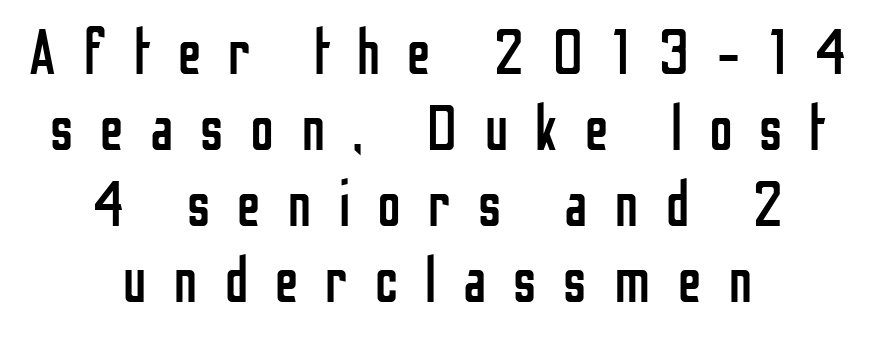
Q: Is the text bold? A: No.
Q: Is the text italic (slanted)? A: No, it is upright.
Q: Is the typeface a serif or a sans-serif typeface? A: Sans-serif.
Q: Is the text underlined? A: No.
Q: How is the paragraph aligned? A: Centered.
Q: Is the spacing between letters normal or unusually wide? A: Unusually wide.
Q: Width (condensed, normal, or wide)? A: Condensed.
Q: Stroke contrast? A: Low.
Q: x-height? A: Medium.
Q: Monospaced? A: No.
